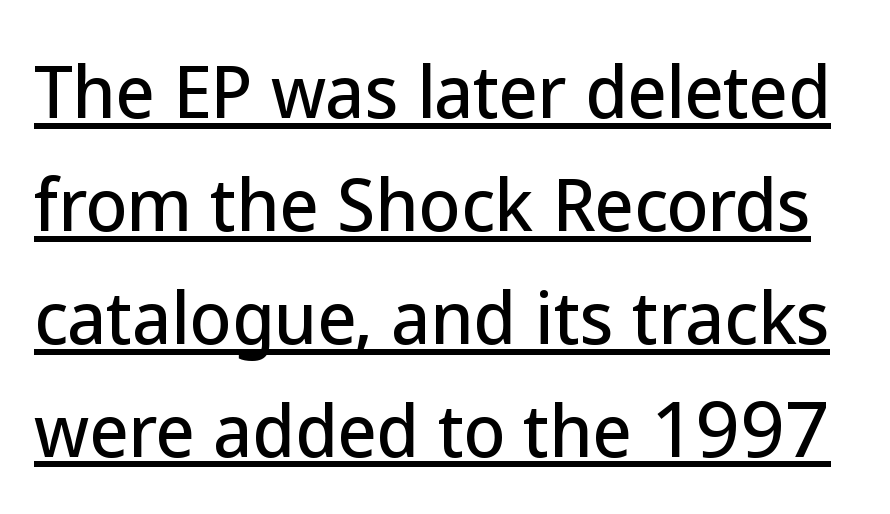
{"serif": "no", "italic": "no", "width": "normal", "stroke_contrast": "low", "x_height": "medium", "monospaced": "no", "underline": "yes", "line_spacing": "normal", "line_spacing_ratio": 1.66, "letter_spacing": "normal", "letter_spacing_em": 0.0, "glyph_px": 68}
